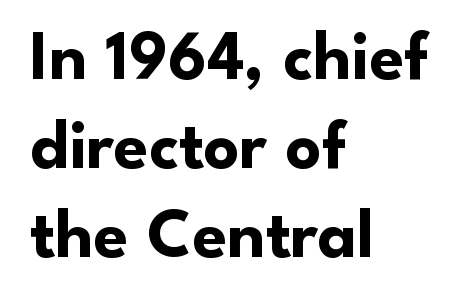
The image shows 70 px bold sans-serif type, upright; set left-aligned, normal line spacing (1.27x), normal letter spacing, not underlined; low stroke contrast and a small x-height.
